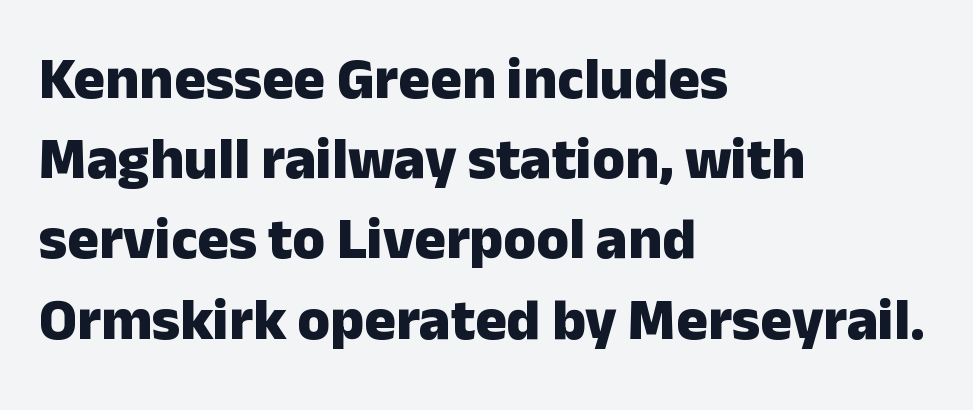
The image shows 59 px heavy sans-serif type, upright; set left-aligned, normal line spacing (1.36x), normal letter spacing, not underlined; low stroke contrast and a medium x-height.
